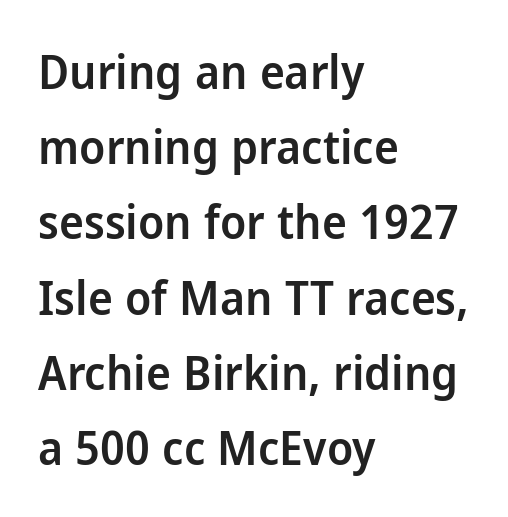
{"serif": "no", "italic": "no", "bold": "semi", "weight": "semibold", "width": "normal", "stroke_contrast": "low", "x_height": "medium", "monospaced": "no", "underline": "no", "align": "left", "line_spacing": "normal", "line_spacing_ratio": 1.6, "letter_spacing": "normal", "letter_spacing_em": 0.0, "glyph_px": 47}
